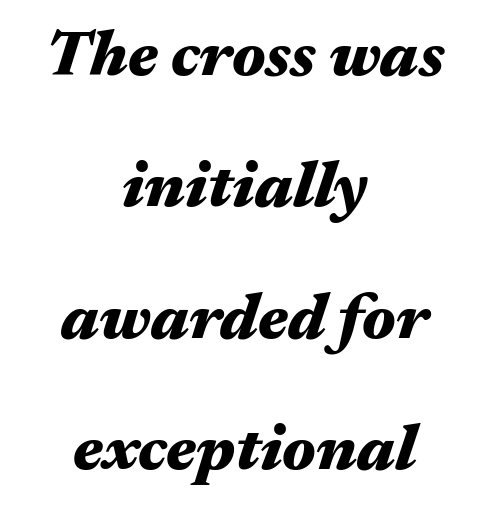
The paragraph has two soft edges and a firm central axis. Is this a fixed-width face? No — the glyphs have proportional, varying widths. Bold? Absolutely — the strokes are thick and heavy. Emphasis-style slanted type is in use. If you measured baseline to baseline, you'd find a long distance.
